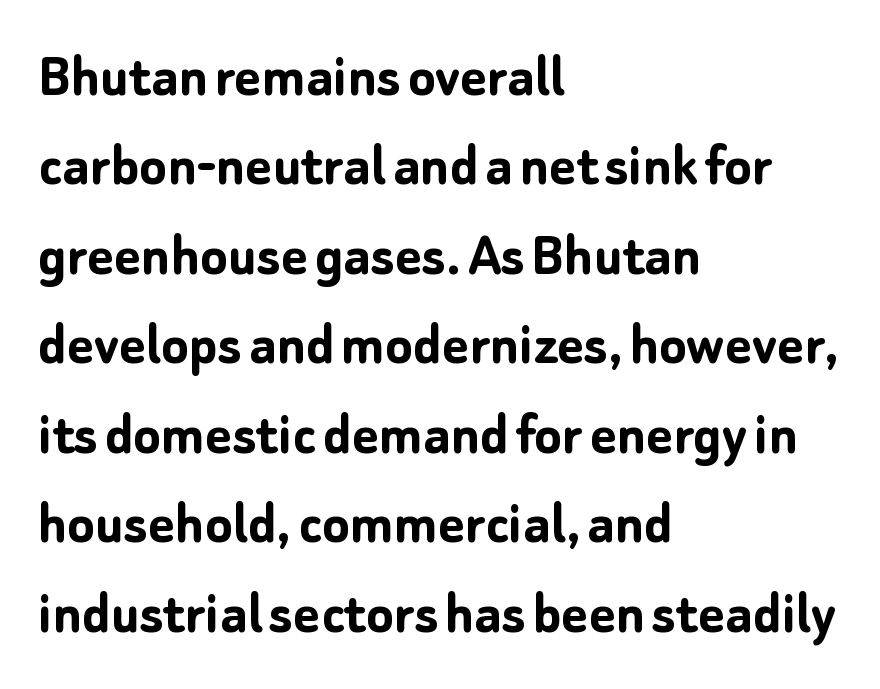
The image shows 63 px semibold sans-serif type, upright; set left-aligned, normal line spacing (1.42x), normal letter spacing, not underlined; low stroke contrast and a medium x-height.
